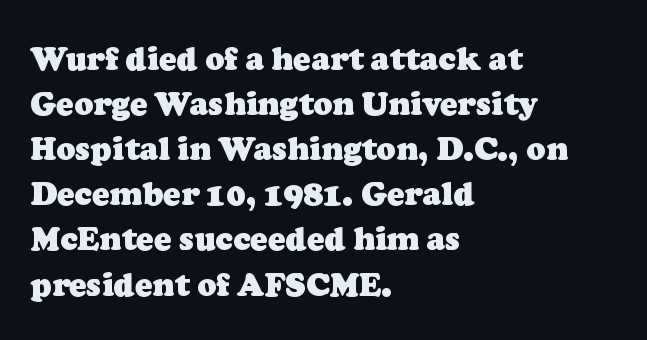
{"serif": "yes", "bold": "yes", "weight": "heavy", "width": "normal", "stroke_contrast": "low", "x_height": "medium", "monospaced": "no", "underline": "no", "align": "left", "line_spacing": "normal", "line_spacing_ratio": 1.41, "letter_spacing": "normal", "letter_spacing_em": 0.0, "glyph_px": 32}
